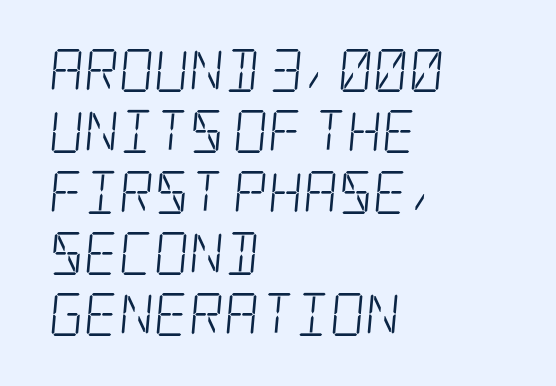
Here the glyphs are tracked normally, forming tight word shapes. Rows of type keep a routine distance in the vertical direction. This reads as an unemphasized weight, regular at the heaviest. The designer went with a serif here, giving each stem small feet. Typeset ragged right — the left edge is the straight one.
